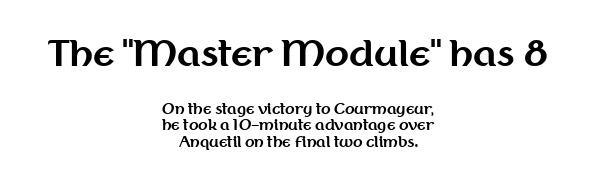
Q: Is the text bold? A: Yes.
Q: Is the text italic (slanted)? A: No, it is upright.
Q: Is the typeface a serif or a sans-serif typeface? A: Sans-serif.
Q: Is the text underlined? A: No.
Q: How is the paragraph aligned? A: Centered.
Q: Is the spacing between letters normal or unusually wide? A: Normal.
Q: Which block of text is set in a larger size, the first (top) or the second (bottom)? A: The first (top) one.
Q: Width (condensed, normal, or wide)? A: Normal.
Q: Stroke contrast? A: Medium.
Q: x-height? A: Medium.
Q: Monospaced? A: No.
